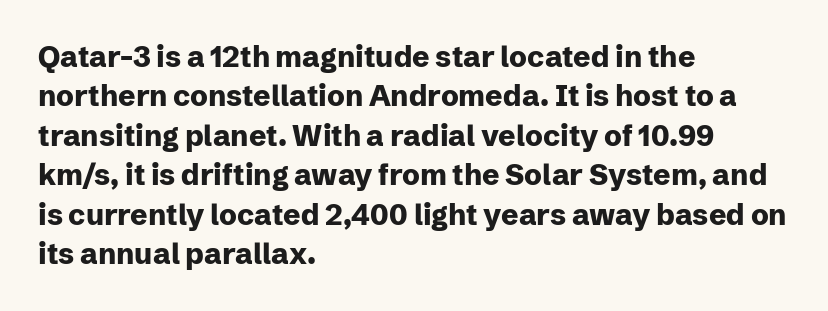
The image shows 29 px heavy sans-serif type, upright; set left-aligned, normal line spacing (1.36x), normal letter spacing, not underlined; low stroke contrast and a medium x-height.
